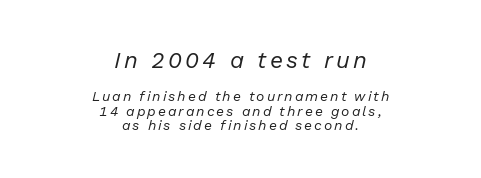
{"italic": "yes", "lean": "right", "slant_degrees": 13, "bold": "no", "underline": "no", "align": "center", "line_spacing": "tight", "line_spacing_ratio": 1.06, "larger_block": "first", "size_ratio": 1.64, "glyph_px": 23}
